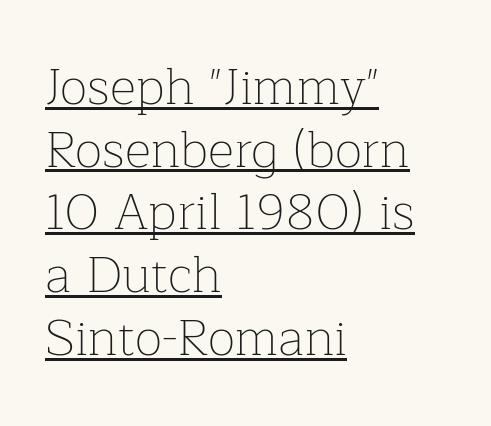
{"serif": "yes", "italic": "no", "bold": "no", "weight": "thin", "width": "normal", "stroke_contrast": "low", "x_height": "medium", "monospaced": "no", "underline": "yes", "align": "left", "line_spacing_ratio": 1.23, "letter_spacing": "normal", "letter_spacing_em": 0.0, "glyph_px": 51}
